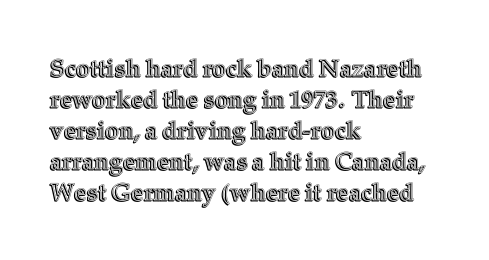
The rag falls on the right side of this text block. How would I describe the line gaps? Plain and ordinary. Ordinary non-slanted type is in use. The gaps between neighbouring characters are ordinary and unremarkable.
